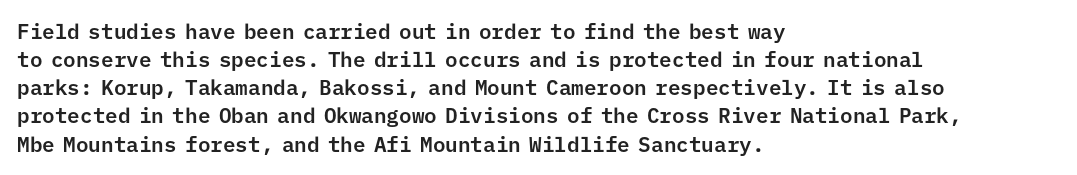
Teacher's note: observe the even left margin — that is flush-left alignment. No italicization has been applied; the sample stays upright. Clear beneath every line of the passage. Honestly, the letter spacing is just normal — you wouldn't notice it. A typesetter would call this leading conventional body-copy spacing.
